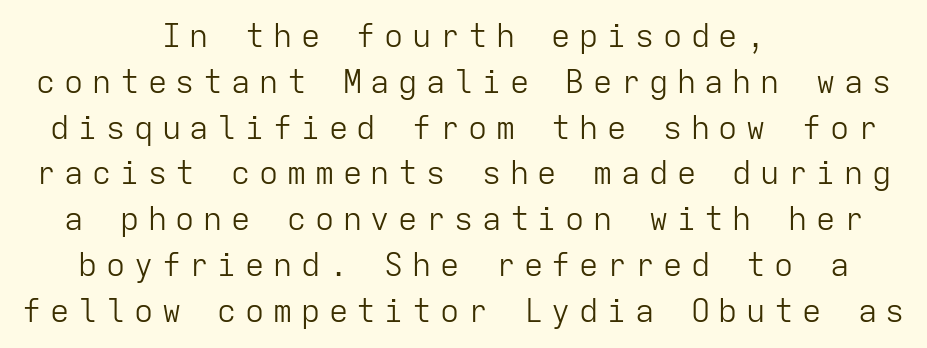
Q: Is the text bold? A: No.
Q: Is the text italic (slanted)? A: No, it is upright.
Q: Is the typeface a serif or a sans-serif typeface? A: Sans-serif.
Q: Is the text underlined? A: No.
Q: How is the paragraph aligned? A: Centered.
Q: Is the spacing between letters normal or unusually wide? A: Unusually wide.
Q: Is the spacing between lines tight, normal or loose? A: Normal.
Q: Width (condensed, normal, or wide)? A: Normal.
Q: Stroke contrast? A: Low.
Q: x-height? A: Medium.
Q: Monospaced? A: Yes.
